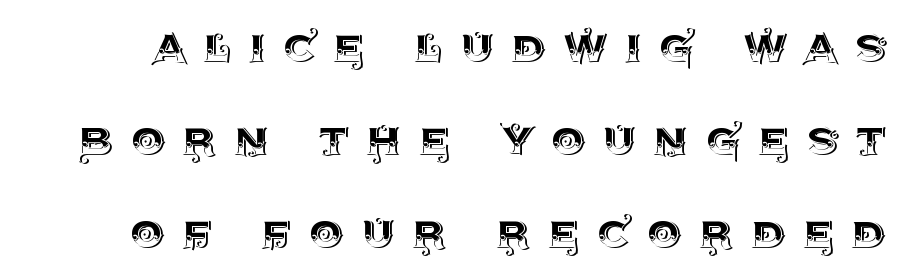
The image shows 54 px text type, upright; set line spacing 1.72x, unusually wide letter spacing (+0.32 em), not underlined; a large x-height.
